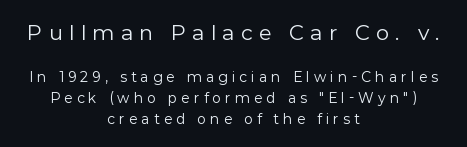
{"italic": "no", "bold": "no", "underline": "no", "align": "center", "line_spacing": "normal", "line_spacing_ratio": 1.51, "letter_spacing": "wide", "letter_spacing_em": 0.29, "larger_block": "first", "size_ratio": 1.5, "glyph_px": 21}
